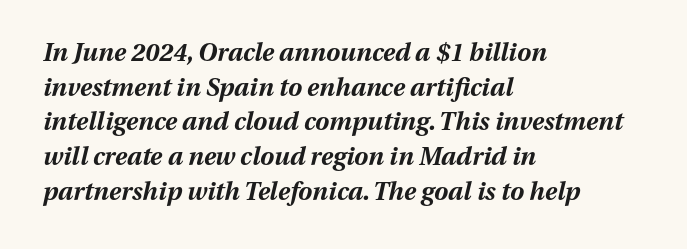
{"italic": "yes", "lean": "right", "slant_degrees": 13, "bold": "yes", "underline": "no", "align": "left", "line_spacing": "normal", "line_spacing_ratio": 1.39, "letter_spacing": "normal", "letter_spacing_em": 0.0, "glyph_px": 25}
